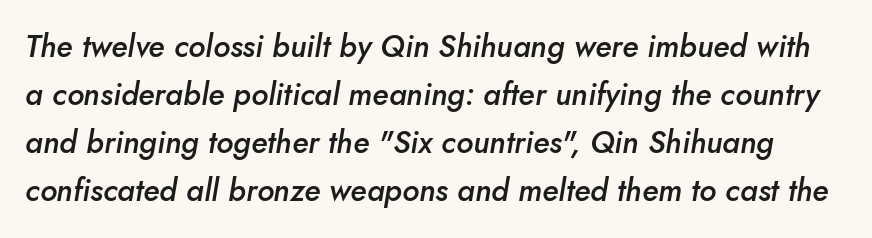
The image shows 31 px semibold type, italic (leaning right); set normal line spacing (1.55x), normal letter spacing, not underlined; low stroke contrast and a small x-height.
